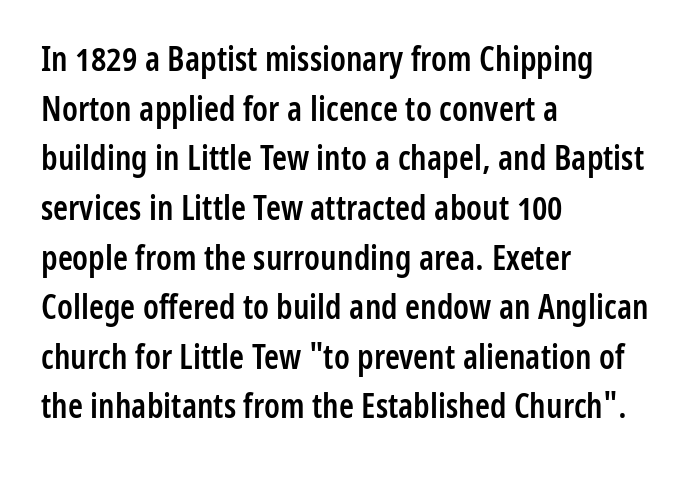
The image shows 34 px semibold, condensed sans-serif type, upright; set left-aligned, normal line spacing (1.46x), normal letter spacing, not underlined; low stroke contrast and a medium x-height.
